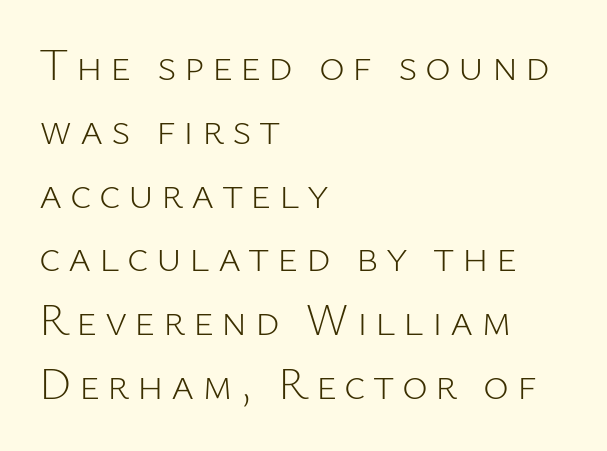
The image shows 44 px light sans-serif type, upright; set left-aligned, normal line spacing (1.45x), not underlined; low stroke contrast and a medium x-height.
